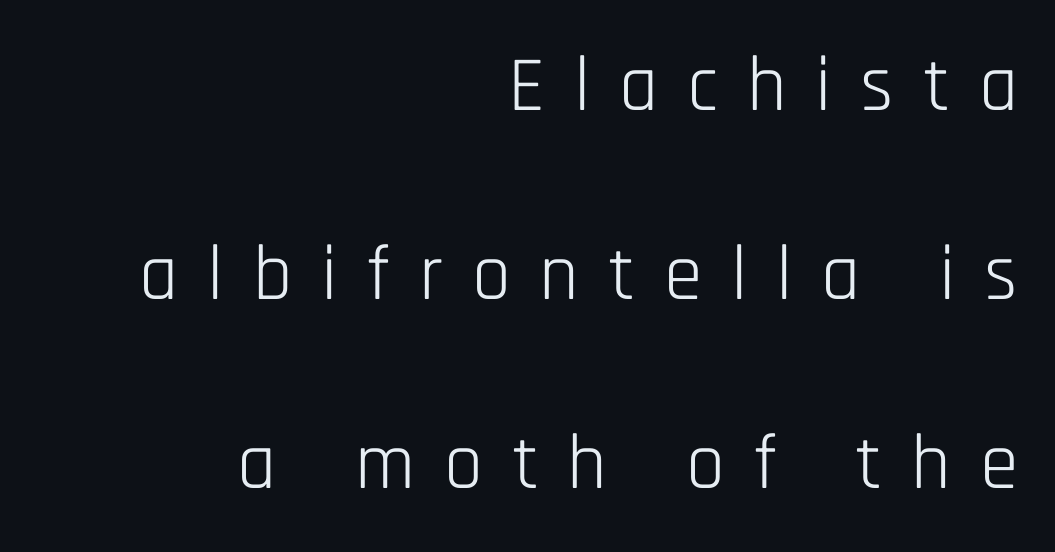
Q: Is the text bold? A: No.
Q: Is the text italic (slanted)? A: No, it is upright.
Q: Is the typeface a serif or a sans-serif typeface? A: Sans-serif.
Q: Is the text underlined? A: No.
Q: How is the paragraph aligned? A: Right-aligned.
Q: Is the spacing between letters normal or unusually wide? A: Unusually wide.
Q: Is the spacing between lines tight, normal or loose? A: Loose.
Q: Width (condensed, normal, or wide)? A: Condensed.
Q: Stroke contrast? A: Low.
Q: x-height? A: Large.
Q: Monospaced? A: No.
